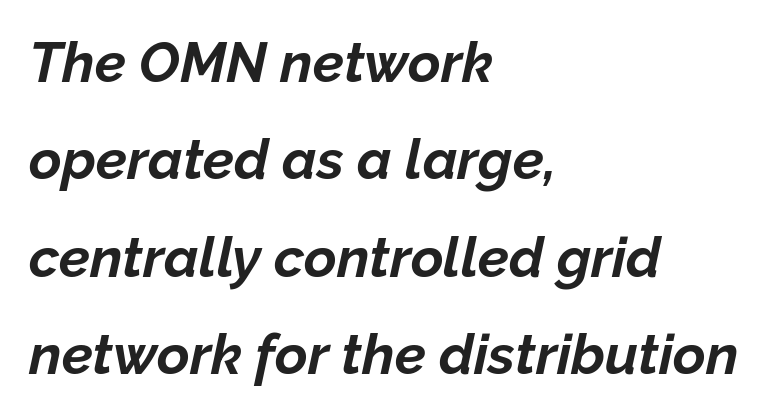
The image shows 56 px bold type, italic (leaning right); set left-aligned, line spacing 1.74x, normal letter spacing, not underlined; low stroke contrast and a medium x-height.
